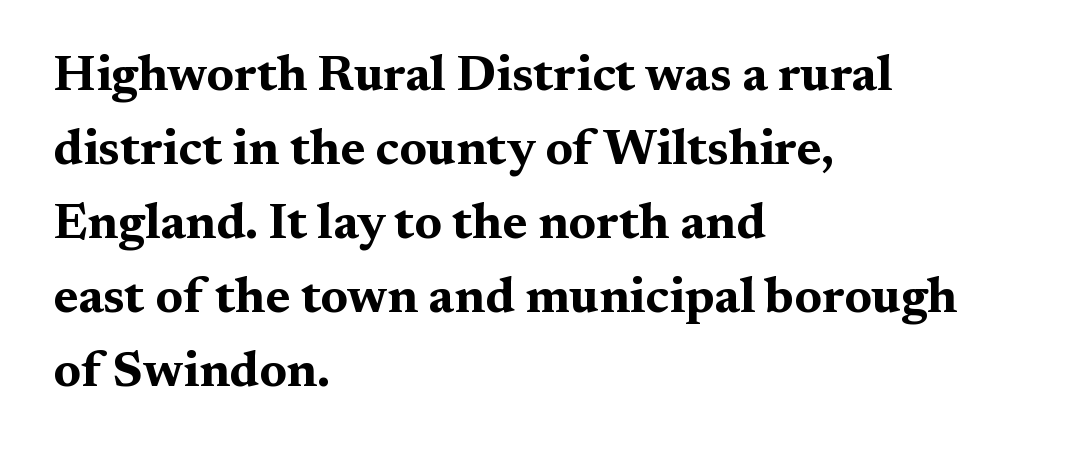
The image shows 50 px bold, wide serif type, upright; set left-aligned, normal line spacing (1.48x), normal letter spacing, not underlined; medium stroke contrast and a medium x-height.
